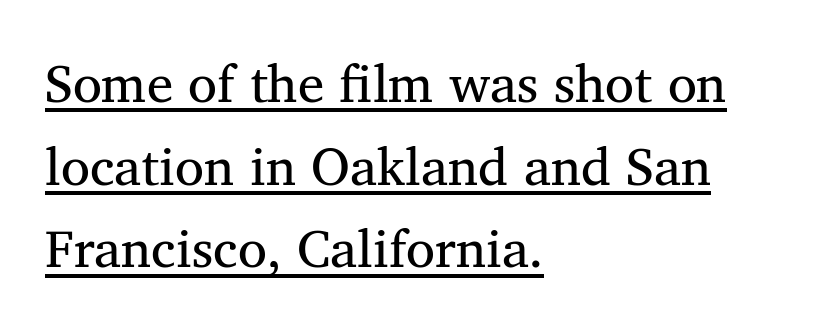
The image shows 53 px regular-weight serif type, upright; set left-aligned, normal line spacing (1.56x), normal letter spacing, underlined; medium stroke contrast and a medium x-height.
